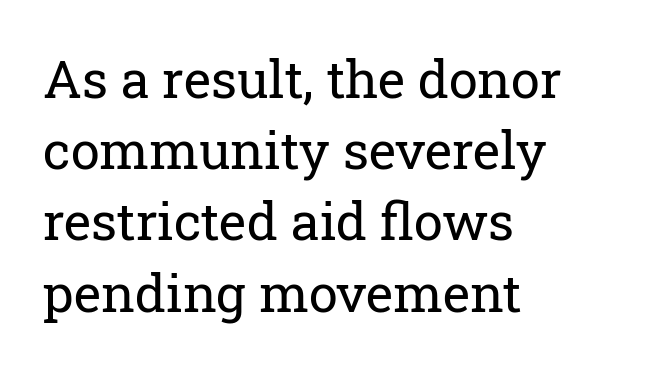
{"serif": "yes", "italic": "no", "bold": "no", "weight": "regular", "width": "normal", "stroke_contrast": "low", "x_height": "medium", "monospaced": "no", "underline": "no", "align": "left", "line_spacing": "normal", "line_spacing_ratio": 1.37, "letter_spacing": "normal", "letter_spacing_em": 0.0, "glyph_px": 52}
